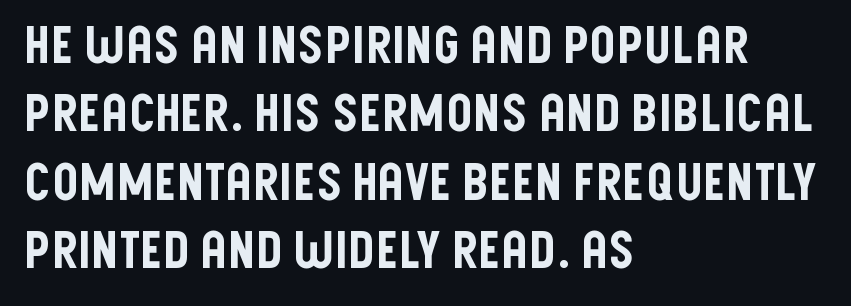
Q: Is the text italic (slanted)? A: No, it is upright.
Q: Is the typeface a serif or a sans-serif typeface? A: Sans-serif.
Q: Is the text underlined? A: No.
Q: How is the paragraph aligned? A: Left-aligned.
Q: Is the spacing between letters normal or unusually wide? A: Normal.
Q: Is the spacing between lines tight, normal or loose? A: Normal.
Q: Width (condensed, normal, or wide)? A: Condensed.
Q: Stroke contrast? A: Low.
Q: x-height? A: Large.
Q: Monospaced? A: No.
